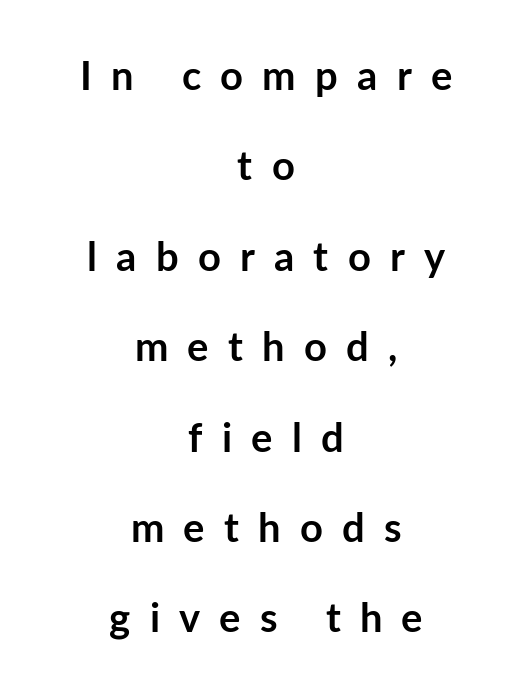
The image shows 40 px semibold sans-serif type, upright; set centered, loose line spacing (2.26x), unusually wide letter spacing (+0.48 em), not underlined; low stroke contrast and a medium x-height.
